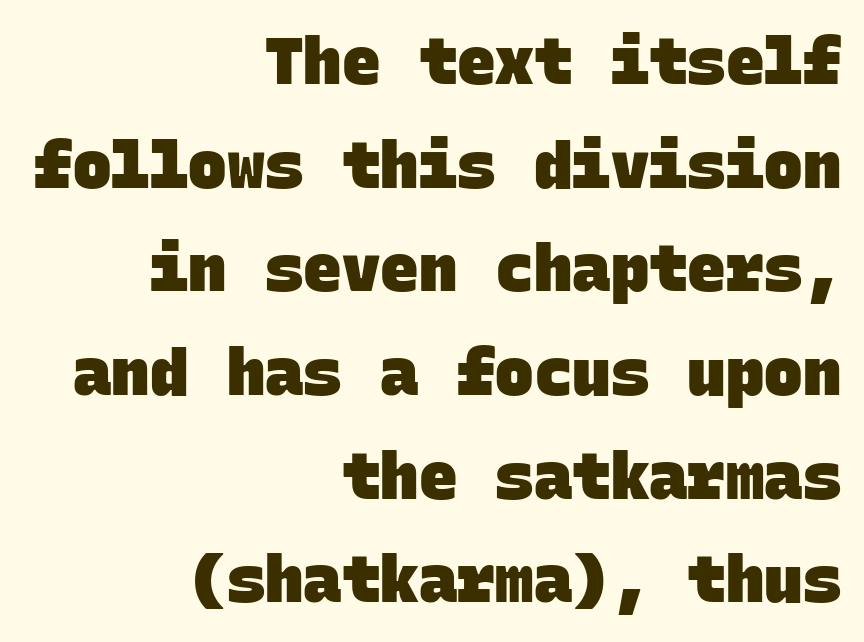
The image shows 64 px heavy sans-serif type, monospaced; set right-aligned, normal line spacing (1.62x), normal letter spacing, not underlined; low stroke contrast and a large x-height.
